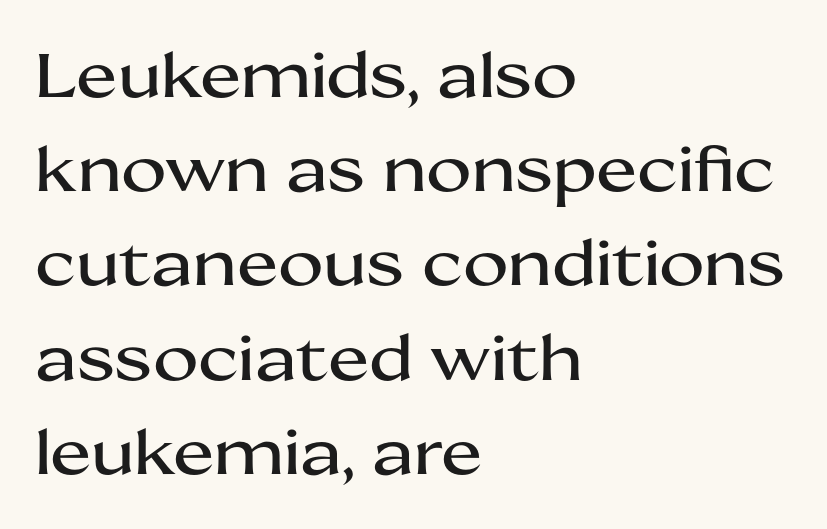
Q: Is the text italic (slanted)? A: No, it is upright.
Q: Is the text underlined? A: No.
Q: How is the paragraph aligned? A: Left-aligned.
Q: Is the spacing between letters normal or unusually wide? A: Normal.
Q: Is the spacing between lines tight, normal or loose? A: Normal.
Q: Width (condensed, normal, or wide)? A: Wide.
Q: Stroke contrast? A: Medium.
Q: x-height? A: Medium.
Q: Monospaced? A: No.
